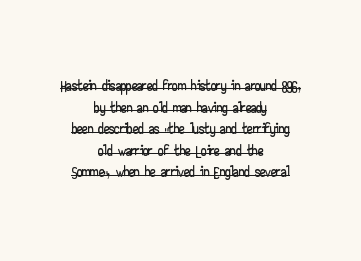
The image shows 22 px text type, upright; set centered, tight line spacing (0.98x), normal letter spacing, underlined.
